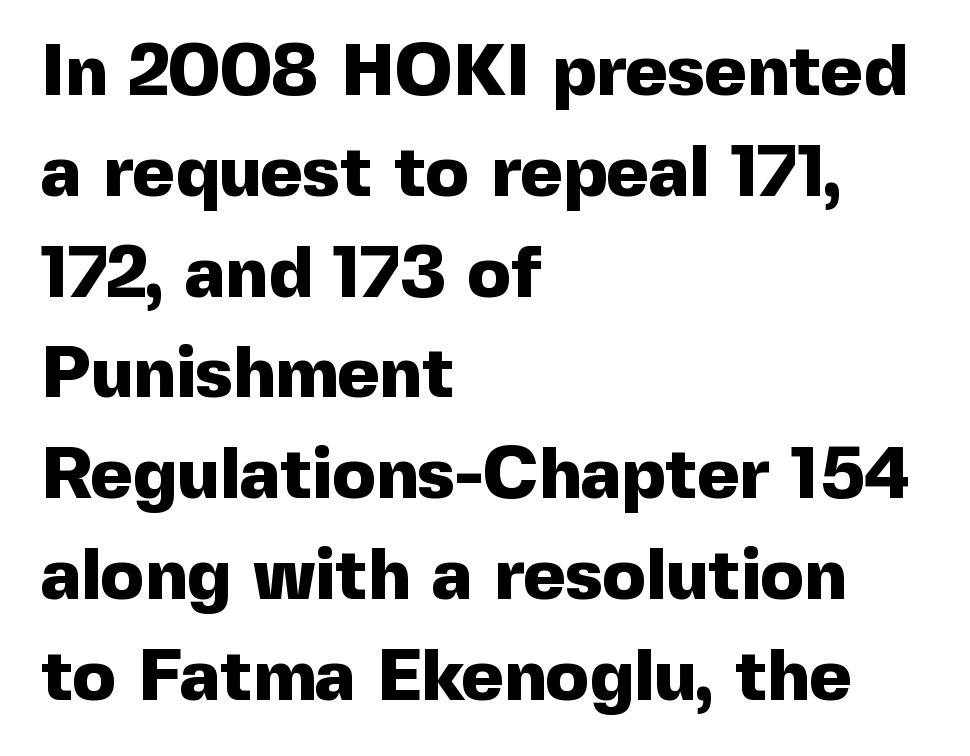
Q: Is the text bold? A: Yes.
Q: Is the text italic (slanted)? A: No, it is upright.
Q: Is the typeface a serif or a sans-serif typeface? A: Sans-serif.
Q: Is the text underlined? A: No.
Q: How is the paragraph aligned? A: Left-aligned.
Q: Is the spacing between letters normal or unusually wide? A: Normal.
Q: Is the spacing between lines tight, normal or loose? A: Normal.
Q: Width (condensed, normal, or wide)? A: Normal.
Q: x-height? A: Medium.
Q: Monospaced? A: No.
